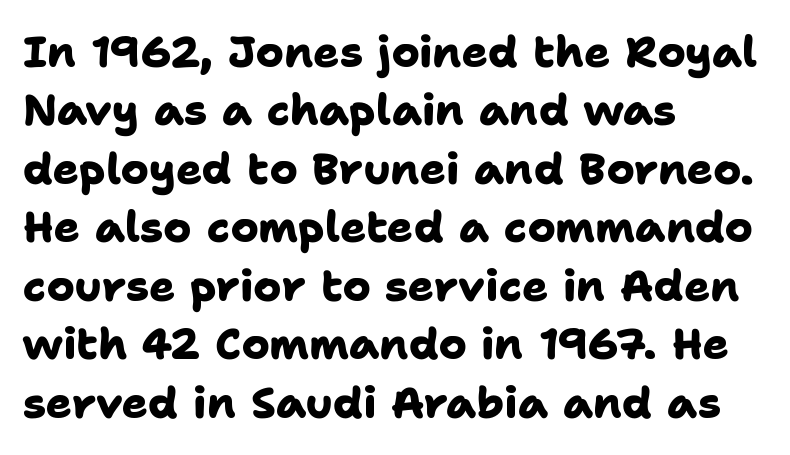
{"serif": "no", "bold": "yes", "weight": "heavy", "width": "normal", "stroke_contrast": "low", "x_height": "medium", "monospaced": "no", "underline": "no", "align": "left", "line_spacing": "normal", "line_spacing_ratio": 1.36, "letter_spacing": "normal", "letter_spacing_em": 0.0, "glyph_px": 43}
